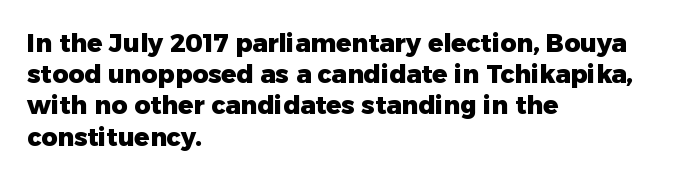
Caption: standard tracking, unaltered. Weight: bold. Line beginnings align vertically; line endings do not. The type sits square on the baseline with zero lean.
